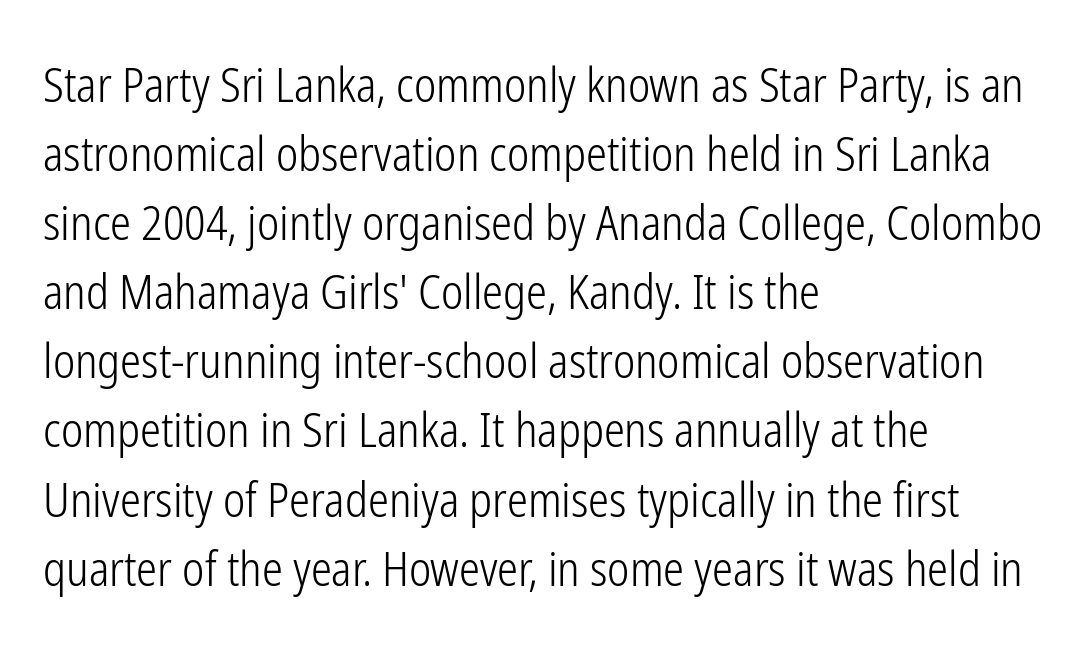
The image shows 47 px light, condensed sans-serif type, upright; set left-aligned, normal line spacing (1.47x), normal letter spacing, not underlined; low stroke contrast and a medium x-height.
